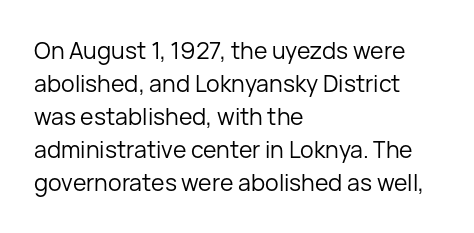
{"italic": "no", "bold": "no", "underline": "no", "align": "left", "line_spacing": "normal", "line_spacing_ratio": 1.44, "letter_spacing": "normal", "letter_spacing_em": 0.0, "glyph_px": 23}
